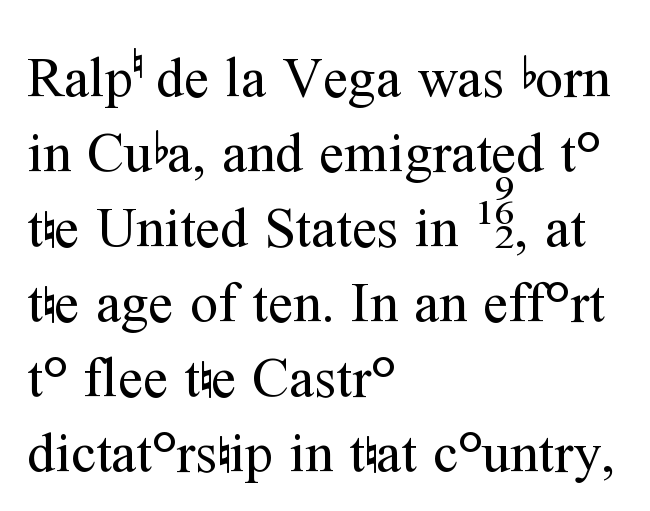
{"serif": "yes", "italic": "no", "bold": "no", "weight": "regular", "width": "normal", "stroke_contrast": "medium", "x_height": "medium", "monospaced": "no", "underline": "no", "align": "left", "line_spacing": "normal", "line_spacing_ratio": 1.34, "letter_spacing": "normal", "letter_spacing_em": 0.0, "glyph_px": 56}
